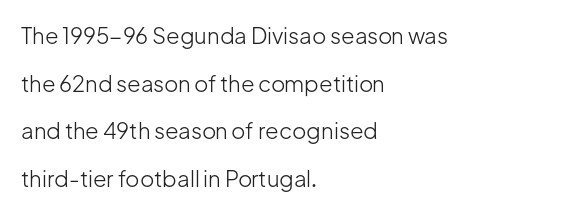
Q: Is the text bold? A: No.
Q: Is the text italic (slanted)? A: No, it is upright.
Q: Is the text underlined? A: No.
Q: How is the paragraph aligned? A: Left-aligned.
Q: Is the spacing between letters normal or unusually wide? A: Normal.
Q: Is the spacing between lines tight, normal or loose? A: Loose.
